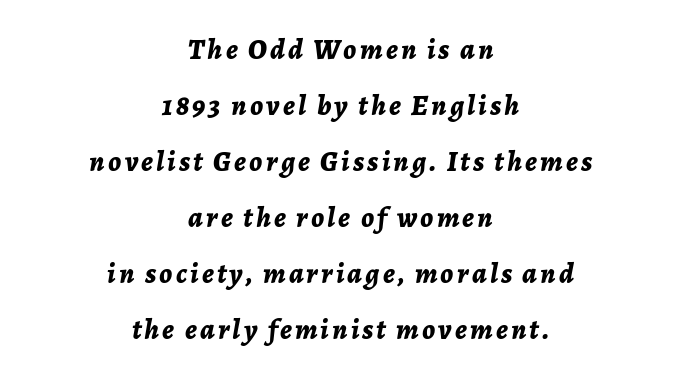
Q: Is the text bold? A: Yes.
Q: Is the text italic (slanted)? A: Yes, it leans right by about 7 degrees.
Q: Is the text underlined? A: No.
Q: How is the paragraph aligned? A: Centered.
Q: Is the spacing between lines tight, normal or loose? A: Loose.
Q: Width (condensed, normal, or wide)? A: Normal.
Q: Stroke contrast? A: Low.
Q: x-height? A: Medium.
Q: Monospaced? A: No.
